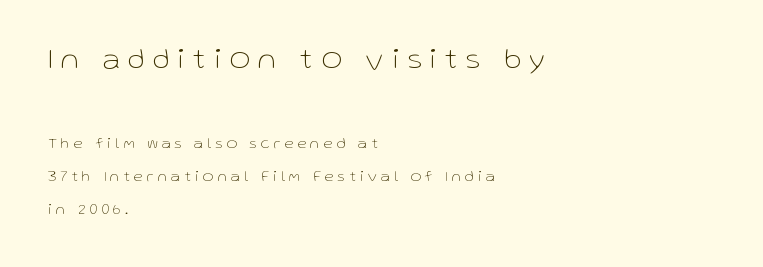
{"serif": "no", "italic": "no", "bold": "no", "weight": "thin", "width": "normal", "stroke_contrast": "low", "x_height": "medium", "monospaced": "no", "underline": "no", "align": "left", "line_spacing": "loose", "line_spacing_ratio": 2.07, "letter_spacing": "wide", "letter_spacing_em": 0.27, "larger_block": "first", "size_ratio": 1.94, "glyph_px": 31}
